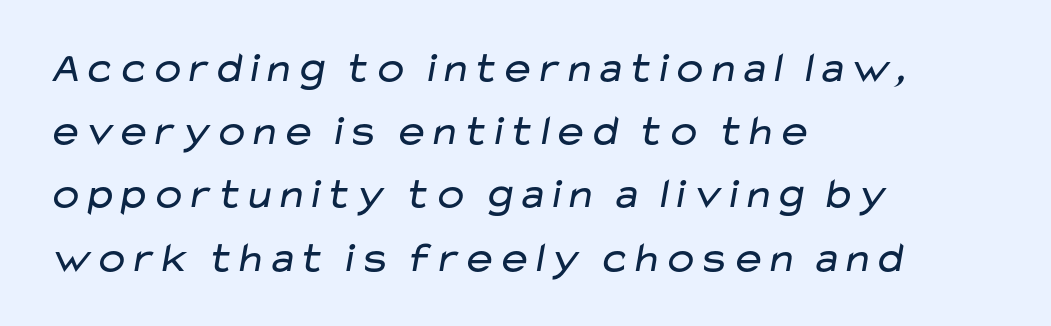
{"serif": "no", "bold": "no", "weight": "regular", "width": "wide", "stroke_contrast": "low", "x_height": "medium", "monospaced": "no", "underline": "no", "align": "left", "line_spacing": "normal", "line_spacing_ratio": 1.47, "letter_spacing": "normal", "letter_spacing_em": 0.0, "glyph_px": 43}
